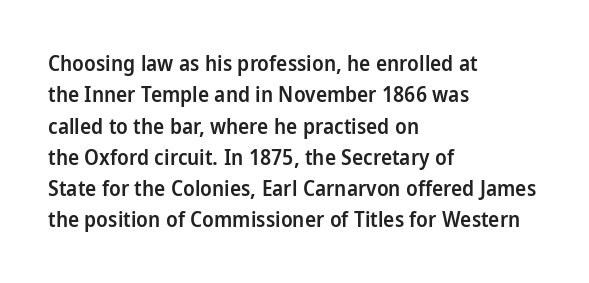
Emphasis by weight is partial: semibold. A typesetter would call this leading conventional body-copy spacing. The rendering keeps characters at their native spacing. This is roman type, the default non-slanted kind. Compared with a centered layout, this one pins lines to the left instead.
